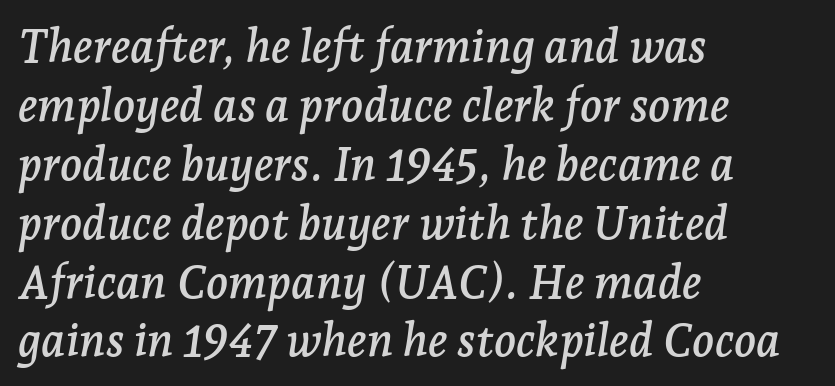
The tracking reads as untouched default to a designer's eye. A typesetter would mark this as italic. Note the varied advance widths — an 'i' is clearly narrower than an 'm'. Vertically, the passage feels balanced, rows spaced as you'd expect. The paragraph shown leans on its left margin. Any mark beneath the type? The region is blank.
